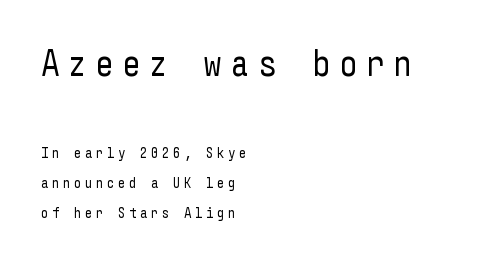
The weight would be labelled regular, book, light, or lighter still. The specimen omits any rule beneath the text block's lines. This rendering widens character spacing well past its baseline value. Compared with a centered layout, this one pins lines to the left instead. Leading: increased. Observe the absence of serifs on each vertical stroke in this sample.
